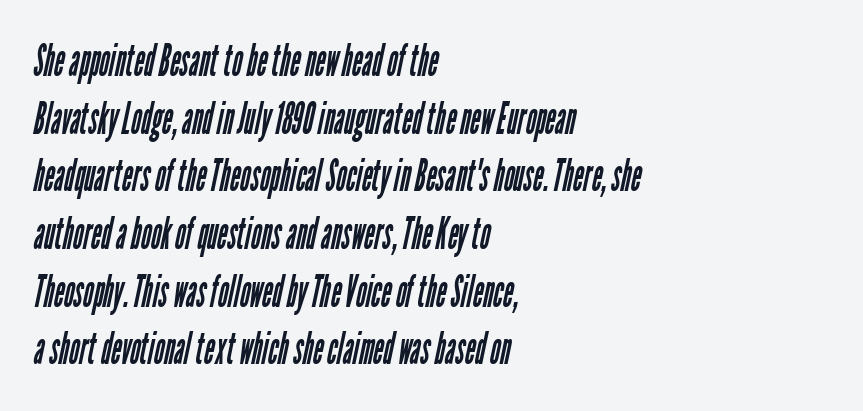
The face used here is rendered with its standard letterfit. Compared with typical paragraphs, the rows here are spaced about the same. Each line starts at the same left margin while the right side varies. Unlike a traditional serif, this face leaves its strokes unadorned. The face used here is proportionally spaced, like ordinary book or web type. This reads as an unemphasized weight, regular at the heaviest.
